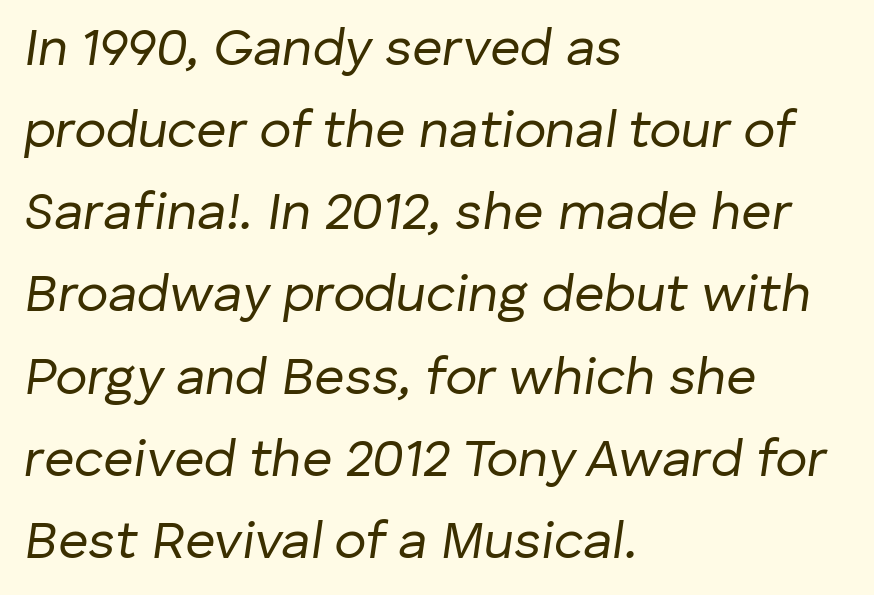
{"italic": "yes", "lean": "right", "slant_degrees": 8, "bold": "no", "weight": "regular", "width": "normal", "stroke_contrast": "low", "x_height": "medium", "monospaced": "no", "underline": "no", "align": "left", "line_spacing": "normal", "line_spacing_ratio": 1.55, "letter_spacing": "normal", "letter_spacing_em": 0.0, "glyph_px": 53}
